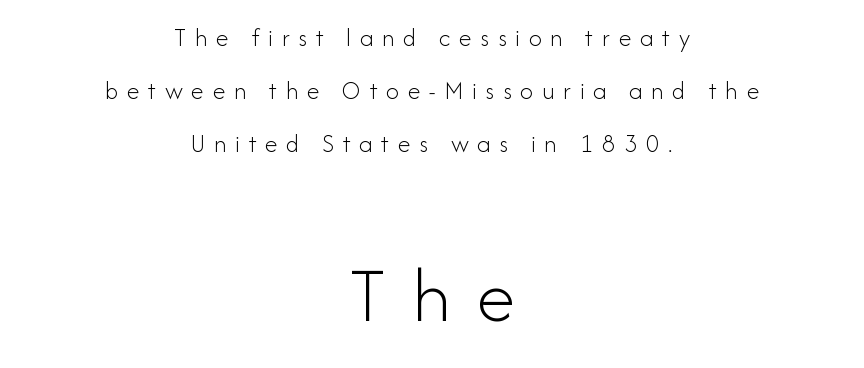
Each letter keeps its own natural width here, so spacing adapts to shape. This reads as an unemphasized weight, regular at the heaviest. Only glyphs here, with clear space below each row. Ascenders rise straight up at ninety degrees. The typeface chosen for these lines omits serifs. A great deal of white space separates one row of letters from the next.
